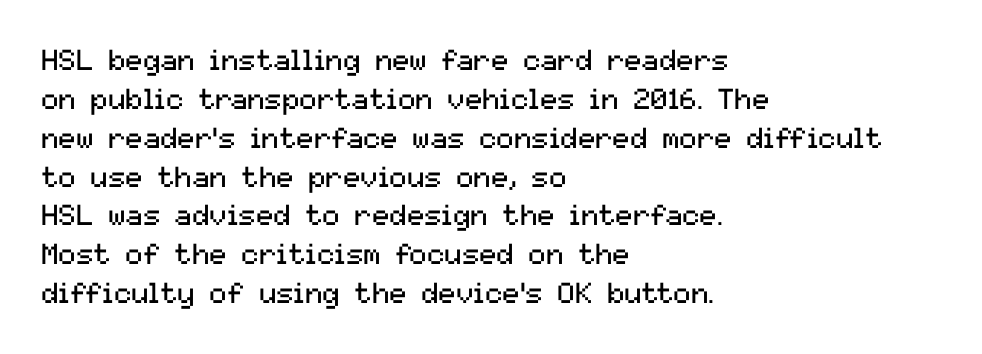
The tracking reads as untouched default to a designer's eye. Typeset ragged right — the left edge is the straight one. Underlining? Definitely not there. Regular leading. Look at the bottom of the vertical strokes: they stop flat, with no serifs. This sample has the flowing, uneven cadence of proportional lettering.
